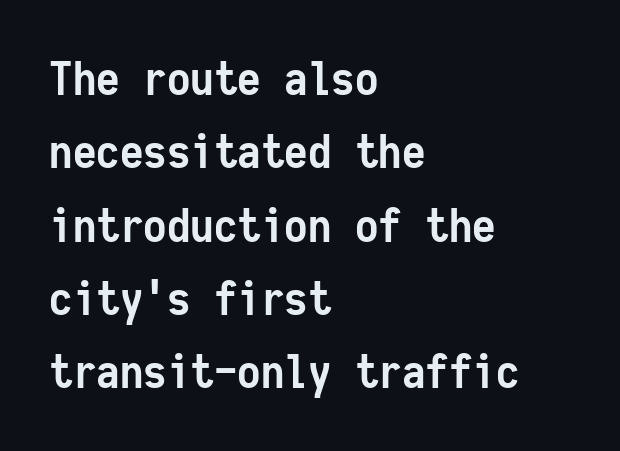
The image shows 47 px semibold, condensed sans-serif type, upright, monospaced; set left-aligned, normal line spacing (1.56x), normal letter spacing, not underlined; low stroke contrast and a medium x-height.
